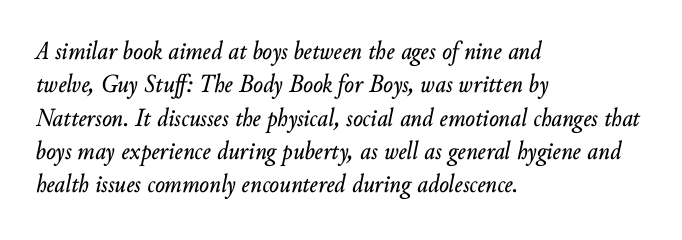
The image shows 26 px text type, italic (leaning right); set left-aligned, normal line spacing (1.28x), normal letter spacing, not underlined.
